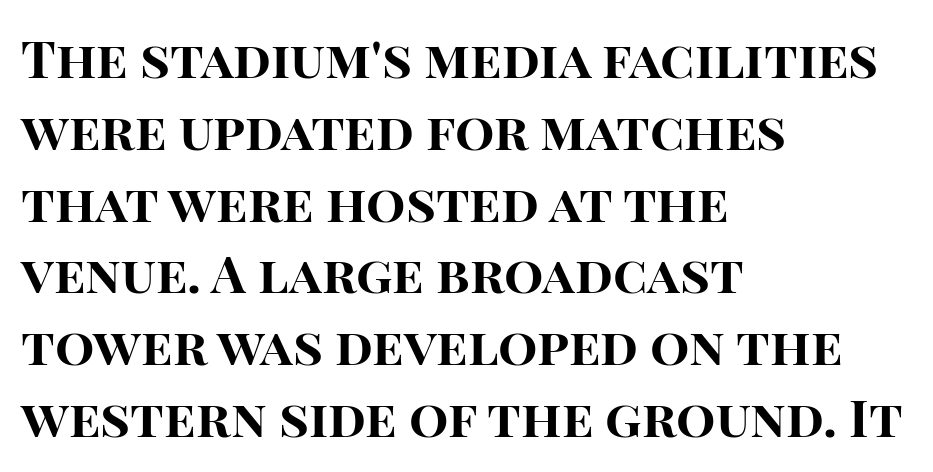
{"serif": "no", "italic": "no", "bold": "yes", "weight": "bold", "width": "normal", "stroke_contrast": "high", "x_height": "large", "monospaced": "no", "underline": "no", "align": "left", "line_spacing": "normal", "line_spacing_ratio": 1.38, "letter_spacing": "normal", "letter_spacing_em": 0.0, "glyph_px": 52}
